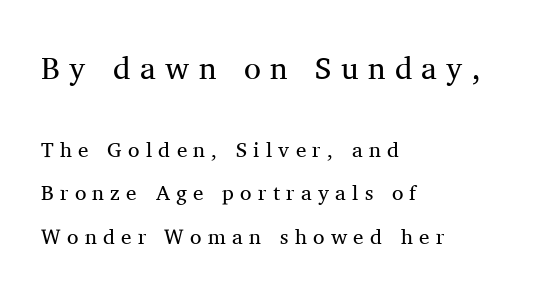
These glyphs show unthickened strokes, regular width or finer. The passage is arranged the way most books set body copy — flush left. You can tell from the footed stems that serif type was used. Vertically, the passage feels expansive, rows floating well apart. This sample has the flowing, uneven cadence of proportional lettering.
